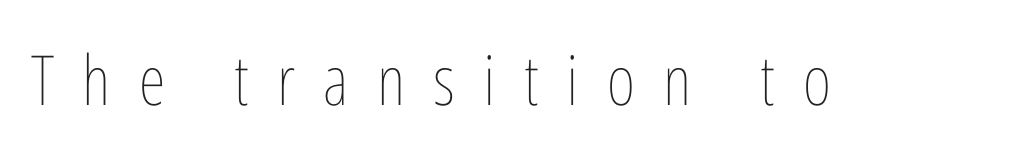
Plain, unruled lines of type. The letters advance in unequal steps, a hallmark of proportional type. Stems here are at most as thick as an everyday book face. Unlike italic type, these characters show no tilt at all. Loose tracking; the words dissolve into strings of separated letters.
